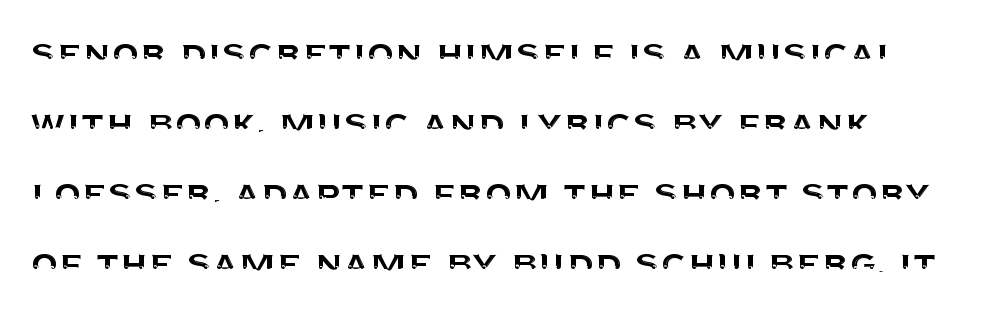
Q: Is the text italic (slanted)? A: No, it is upright.
Q: Is the typeface a serif or a sans-serif typeface? A: Sans-serif.
Q: Is the text underlined? A: No.
Q: How is the paragraph aligned? A: Left-aligned.
Q: Is the spacing between letters normal or unusually wide? A: Normal.
Q: Is the spacing between lines tight, normal or loose? A: Normal.
Q: Width (condensed, normal, or wide)? A: Normal.
Q: Stroke contrast? A: Medium.
Q: x-height? A: Large.
Q: Monospaced? A: No.
